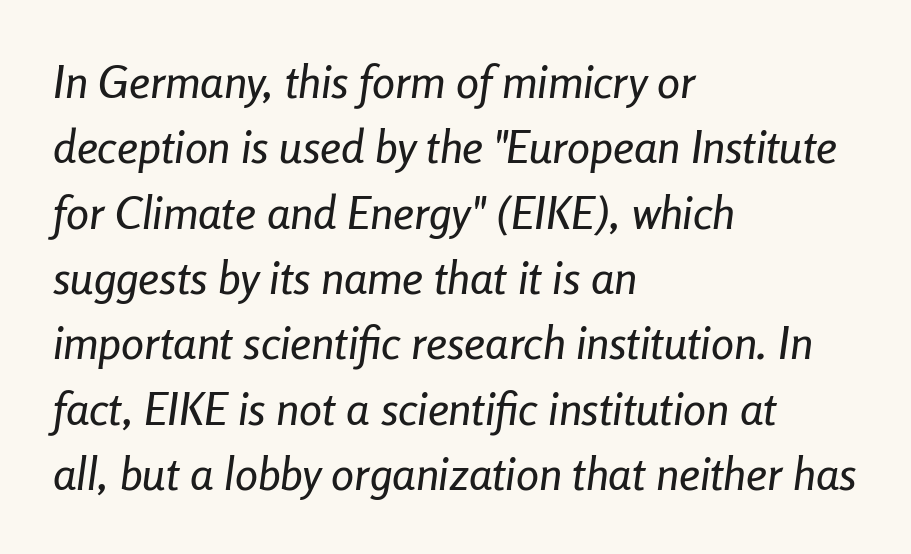
Q: Is the text italic (slanted)? A: Yes, it leans right by about 8 degrees.
Q: Is the text underlined? A: No.
Q: How is the paragraph aligned? A: Left-aligned.
Q: Is the spacing between letters normal or unusually wide? A: Normal.
Q: Is the spacing between lines tight, normal or loose? A: Normal.
Q: Width (condensed, normal, or wide)? A: Condensed.
Q: Stroke contrast? A: Low.
Q: x-height? A: Medium.
Q: Monospaced? A: No.
